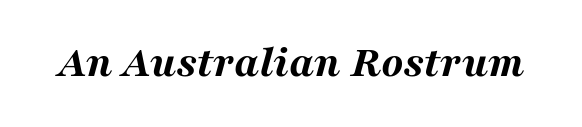
Tall strokes in this sample are angled rather than plumb. Varying glyph widths throughout — classic text-font behaviour. The face used here is rendered with its standard letterfit. Emphasis by weight is at full strength: bold. Plain, unruled lines of type.
